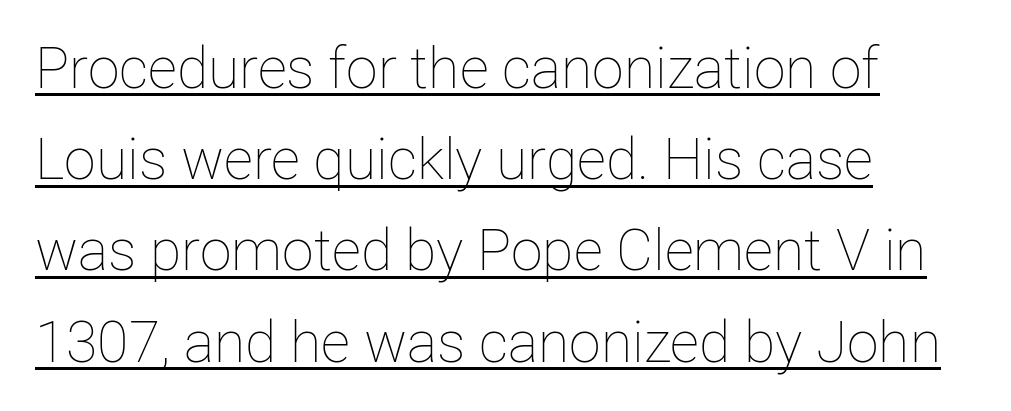
The image shows 57 px thin type, upright; set left-aligned, normal line spacing (1.6x), normal letter spacing, underlined; low stroke contrast and a medium x-height.
